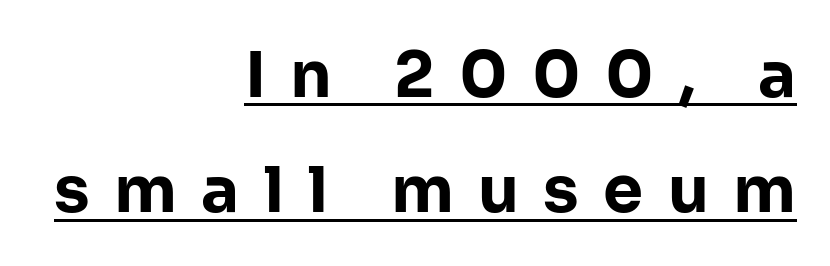
Q: Is the text bold? A: Yes.
Q: Is the text italic (slanted)? A: No, it is upright.
Q: Is the typeface a serif or a sans-serif typeface? A: Sans-serif.
Q: Is the text underlined? A: Yes.
Q: How is the paragraph aligned? A: Right-aligned.
Q: Is the spacing between letters normal or unusually wide? A: Unusually wide.
Q: Width (condensed, normal, or wide)? A: Normal.
Q: Stroke contrast? A: Low.
Q: x-height? A: Medium.
Q: Monospaced? A: No.
